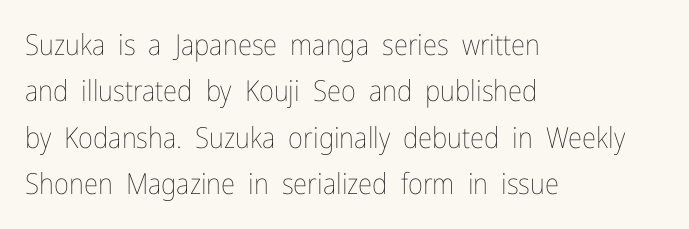
The image shows 29 px thin, condensed type, upright; set left-aligned, normal line spacing (1.6x), normal letter spacing, not underlined; low stroke contrast and a medium x-height.
